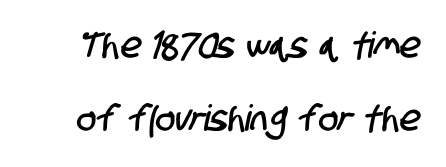
The image shows 36 px condensed sans-serif type; set loose line spacing (2.03x), normal letter spacing, not underlined; low stroke contrast and a large x-height.
